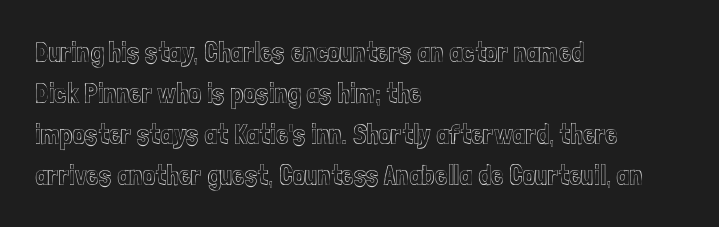
Q: Is the text italic (slanted)? A: No, it is upright.
Q: Is the text underlined? A: No.
Q: How is the paragraph aligned? A: Left-aligned.
Q: Is the spacing between letters normal or unusually wide? A: Normal.
Q: Is the spacing between lines tight, normal or loose? A: Normal.
Q: Width (condensed, normal, or wide)? A: Condensed.
Q: x-height? A: Medium.
Q: Monospaced? A: No.
